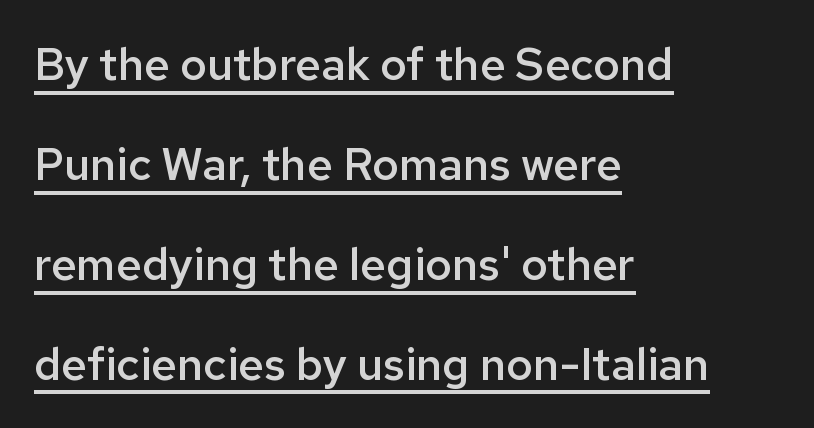
Q: Is the text bold? A: Semi-bold.
Q: Is the text italic (slanted)? A: No, it is upright.
Q: Is the typeface a serif or a sans-serif typeface? A: Sans-serif.
Q: Is the text underlined? A: Yes.
Q: How is the paragraph aligned? A: Left-aligned.
Q: Is the spacing between letters normal or unusually wide? A: Normal.
Q: Is the spacing between lines tight, normal or loose? A: Loose.
Q: Width (condensed, normal, or wide)? A: Normal.
Q: Stroke contrast? A: Low.
Q: x-height? A: Medium.
Q: Monospaced? A: No.
